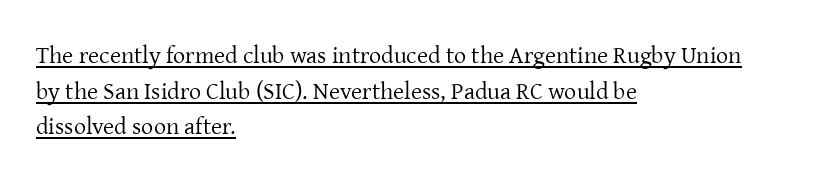
Q: Is the text bold? A: No.
Q: Is the text italic (slanted)? A: No, it is upright.
Q: Is the text underlined? A: Yes.
Q: How is the paragraph aligned? A: Left-aligned.
Q: Is the spacing between letters normal or unusually wide? A: Normal.
Q: Is the spacing between lines tight, normal or loose? A: Normal.
